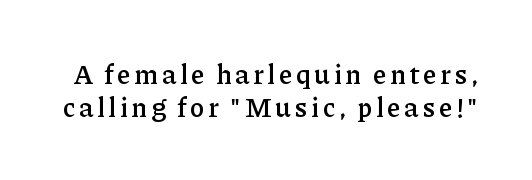
Q: Is the text bold? A: Semi-bold.
Q: Is the text italic (slanted)? A: No, it is upright.
Q: Is the text underlined? A: No.
